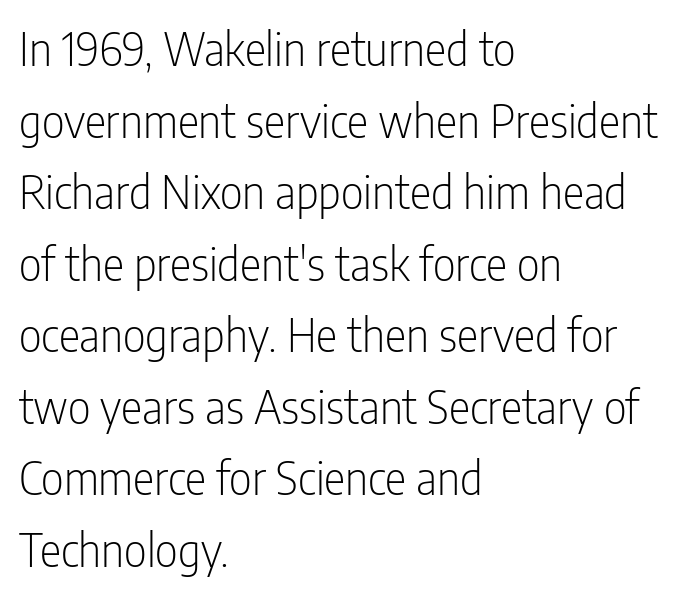
The image shows 45 px light, condensed sans-serif type, upright; set left-aligned, normal line spacing (1.59x), normal letter spacing, not underlined; low stroke contrast and a medium x-height.
